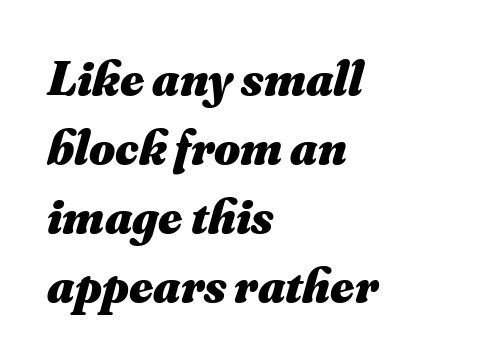
Q: Is the text bold? A: Yes.
Q: Is the text italic (slanted)? A: Yes, it leans right by about 16 degrees.
Q: Is the text underlined? A: No.
Q: How is the paragraph aligned? A: Left-aligned.
Q: Is the spacing between letters normal or unusually wide? A: Normal.
Q: Is the spacing between lines tight, normal or loose? A: Normal.
Q: Width (condensed, normal, or wide)? A: Normal.
Q: Stroke contrast? A: Medium.
Q: x-height? A: Small.
Q: Monospaced? A: No.
